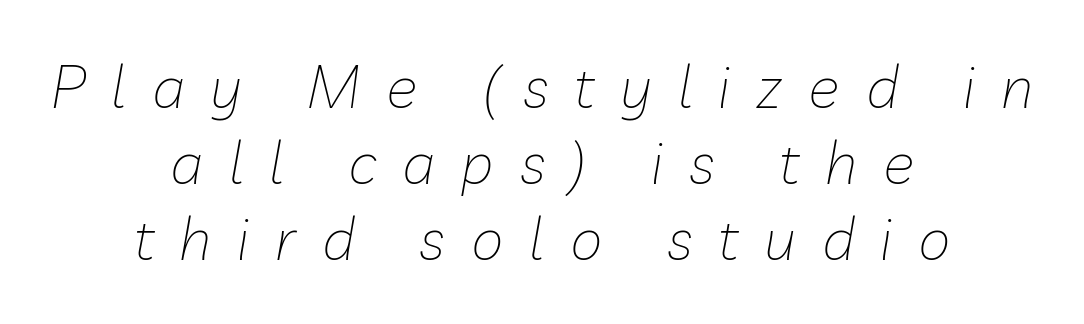
Q: Is the text bold? A: No.
Q: Is the text italic (slanted)? A: Yes, it leans right by about 10 degrees.
Q: Is the text underlined? A: No.
Q: How is the paragraph aligned? A: Centered.
Q: Is the spacing between letters normal or unusually wide? A: Unusually wide.
Q: Is the spacing between lines tight, normal or loose? A: Normal.
Q: Width (condensed, normal, or wide)? A: Normal.
Q: Stroke contrast? A: Low.
Q: x-height? A: Medium.
Q: Monospaced? A: No.
